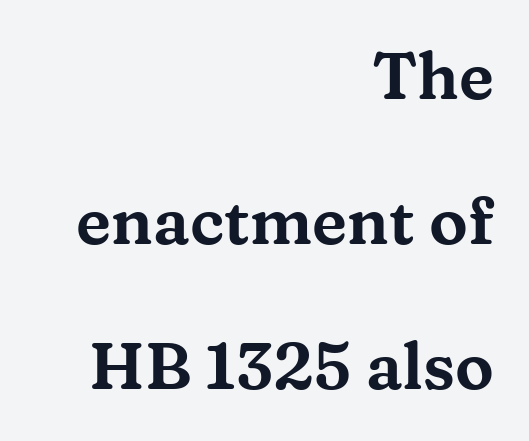
Letterform terminals end in serifs throughout the passage. How are the letters spaced? Ordinarily, with no added tracking. The rendering uses natural spacing where letterforms have individual widths. Compared with a flush-left layout, this one pins lines to the opposite, right side.
